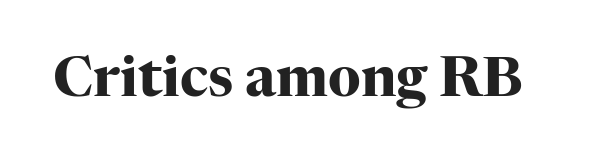
The image shows 55 px heavy serif type, upright; set normal letter spacing, not underlined; high stroke contrast and a medium x-height.
